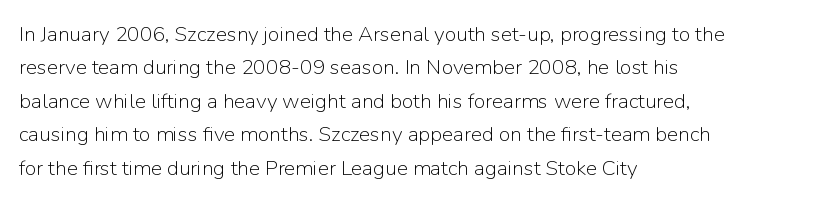
The image shows 21 px text type, upright; set left-aligned, normal line spacing (1.59x), normal letter spacing, not underlined.
